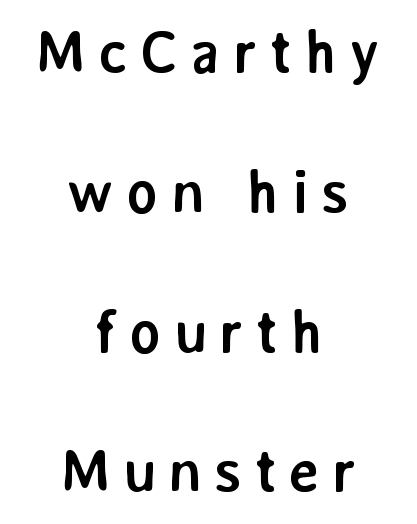
The image shows 60 px semibold sans-serif type, upright; set centered, loose line spacing (2.33x), unusually wide letter spacing (+0.2 em), not underlined; low stroke contrast and a medium x-height.
